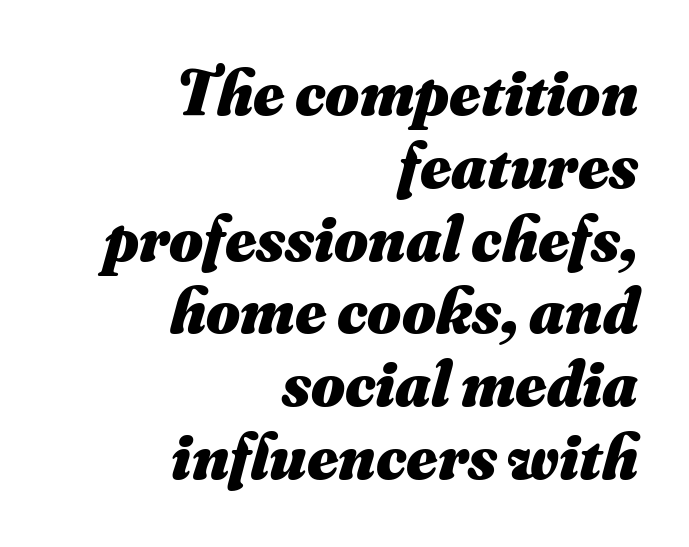
The axis of the letterforms is tilted away from vertical. Typesetter's note: full bold, strokes at maximum text heaviness. How are the letters spaced? Ordinarily, with no added tracking. Quick note: underline off. The ragged edge is on the left, which tells us the setting is flush right.
